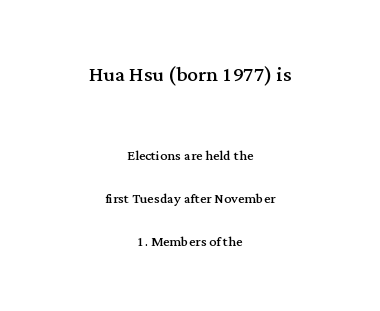
{"italic": "no", "bold": "no", "underline": "no", "align": "center", "line_spacing": "loose", "line_spacing_ratio": 2.41, "letter_spacing": "normal", "letter_spacing_em": 0.0, "larger_block": "first", "size_ratio": 1.5, "glyph_px": 27}
